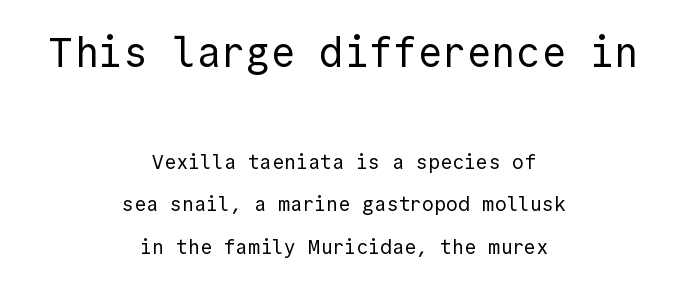
Q: Is the text bold? A: No.
Q: Is the text italic (slanted)? A: No, it is upright.
Q: Is the typeface a serif or a sans-serif typeface? A: Sans-serif.
Q: Is the text underlined? A: No.
Q: How is the paragraph aligned? A: Centered.
Q: Is the spacing between letters normal or unusually wide? A: Normal.
Q: Is the spacing between lines tight, normal or loose? A: Loose.
Q: Which block of text is set in a larger size, the first (top) or the second (bottom)? A: The first (top) one.
Q: Width (condensed, normal, or wide)? A: Normal.
Q: x-height? A: Medium.
Q: Monospaced? A: Yes.
